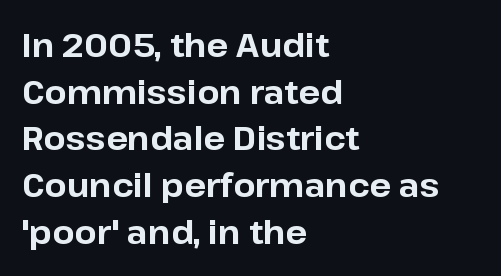
Q: Is the text bold? A: Yes.
Q: Is the text italic (slanted)? A: No, it is upright.
Q: Is the typeface a serif or a sans-serif typeface? A: Sans-serif.
Q: Is the text underlined? A: No.
Q: How is the paragraph aligned? A: Left-aligned.
Q: Is the spacing between letters normal or unusually wide? A: Normal.
Q: Is the spacing between lines tight, normal or loose? A: Normal.
Q: Width (condensed, normal, or wide)? A: Normal.
Q: Stroke contrast? A: Low.
Q: x-height? A: Medium.
Q: Monospaced? A: No.
